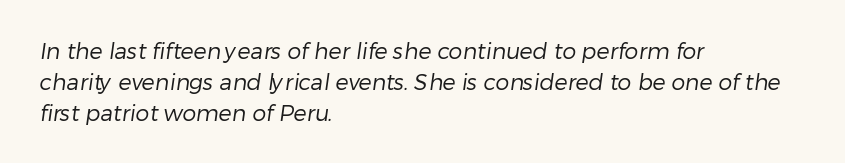
Q: Is the text bold? A: No.
Q: Is the text underlined? A: No.
Q: How is the paragraph aligned? A: Left-aligned.
Q: Is the spacing between letters normal or unusually wide? A: Normal.
Q: Is the spacing between lines tight, normal or loose? A: Normal.
